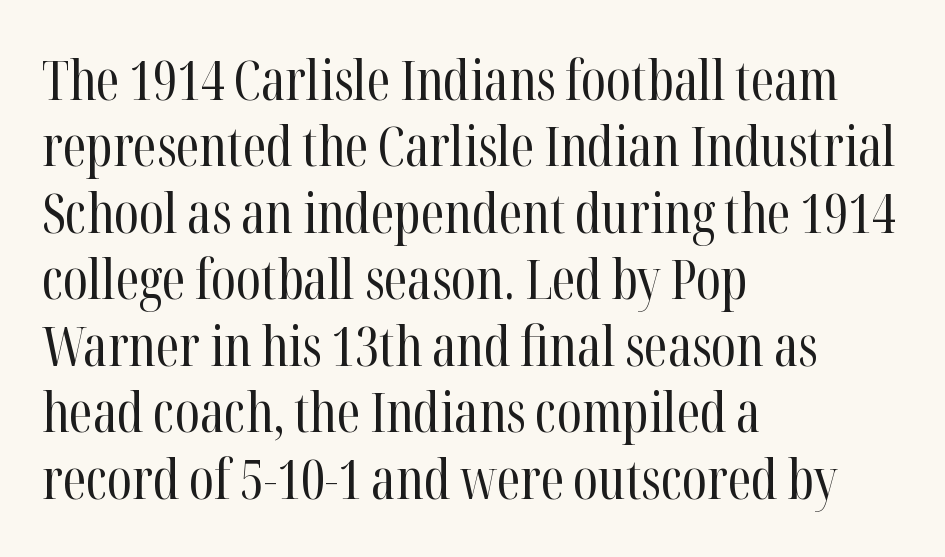
The image shows 54 px regular-weight, condensed serif type, upright; set left-aligned, line spacing 1.23x, normal letter spacing, not underlined; high stroke contrast and a medium x-height.
